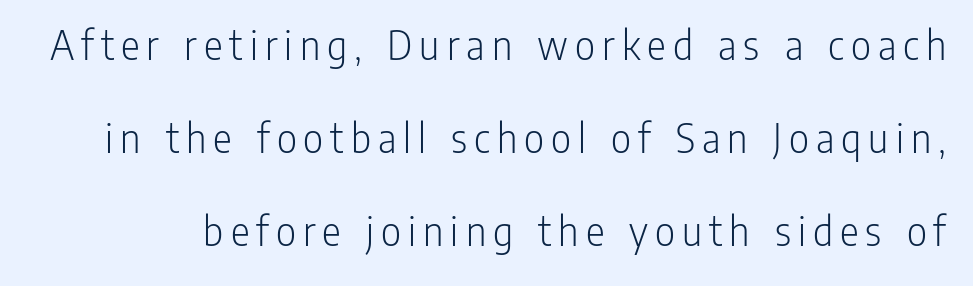
The letters look calm and open, with moderate or lighter stems. Tall strokes in this sample are plumb rather than angled. The space between consecutive lines is lavish. Look at the bottom of the vertical strokes: they stop flat, with no serifs. Spacing verdict: proportional, widths tailored to each character. Plain, unruled lines of type.
